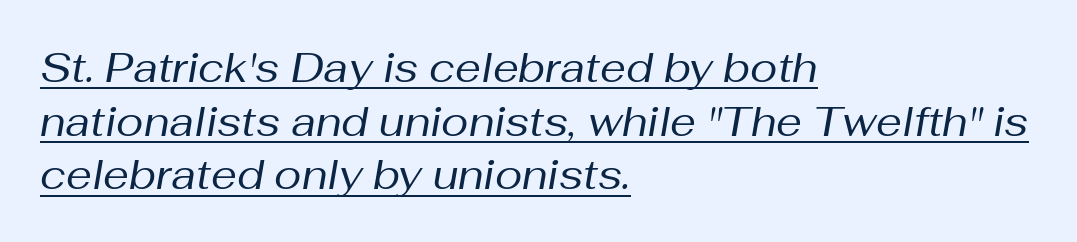
Q: Is the text bold? A: No.
Q: Is the text italic (slanted)? A: Yes, it leans right by about 10 degrees.
Q: Is the text underlined? A: Yes.
Q: How is the paragraph aligned? A: Left-aligned.
Q: Is the spacing between letters normal or unusually wide? A: Normal.
Q: Is the spacing between lines tight, normal or loose? A: Normal.
Q: Width (condensed, normal, or wide)? A: Normal.
Q: Stroke contrast? A: Medium.
Q: x-height? A: Medium.
Q: Monospaced? A: No.
